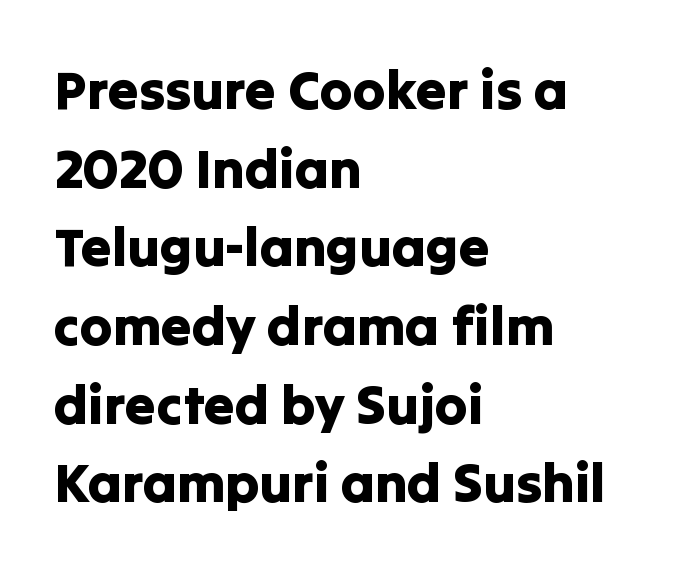
{"serif": "no", "italic": "no", "width": "normal", "stroke_contrast": "low", "x_height": "medium", "monospaced": "no", "underline": "no", "align": "left", "line_spacing": "normal", "line_spacing_ratio": 1.43, "letter_spacing": "normal", "letter_spacing_em": 0.0, "glyph_px": 55}
